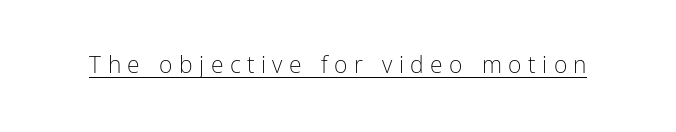
The axis of the letterforms is exactly vertical. Like a heading marked for emphasis, these lines bear an underscore. The face used here is rendered with a markedly widened letterfit. Stroke mass is kept to a normal reading level or below.
